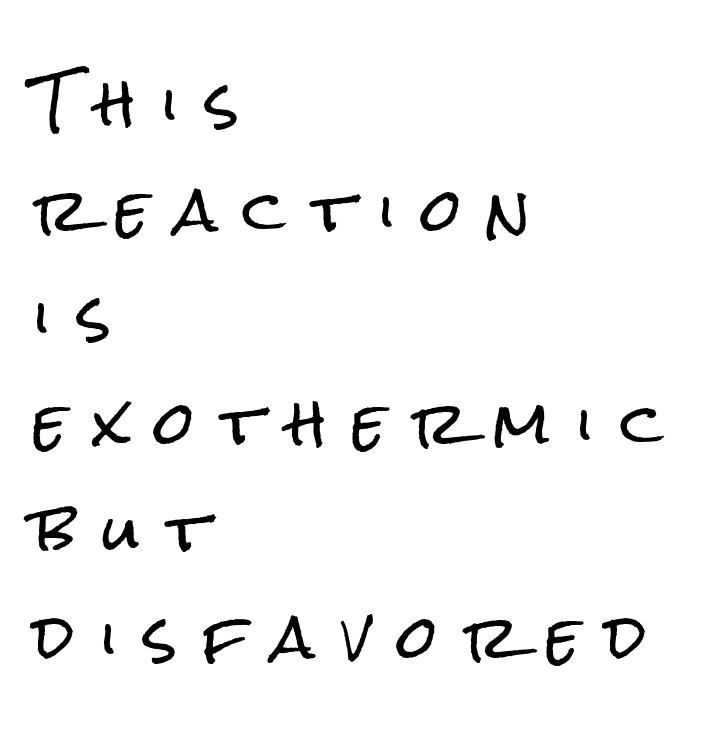
The image shows 58 px condensed sans-serif type, upright; set left-aligned, line spacing 1.84x, unusually wide letter spacing (+0.45 em), not underlined; low stroke contrast and a medium x-height.
